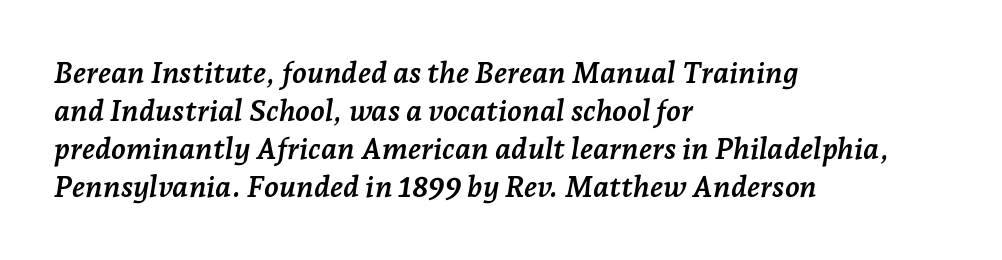
Q: Is the text bold? A: Yes.
Q: Is the text italic (slanted)? A: Yes, it leans right by about 7 degrees.
Q: Is the typeface a serif or a sans-serif typeface? A: Serif.
Q: Is the text underlined? A: No.
Q: How is the paragraph aligned? A: Left-aligned.
Q: Is the spacing between letters normal or unusually wide? A: Normal.
Q: Is the spacing between lines tight, normal or loose? A: Normal.
Q: Width (condensed, normal, or wide)? A: Normal.
Q: Stroke contrast? A: Low.
Q: x-height? A: Medium.
Q: Monospaced? A: No.
